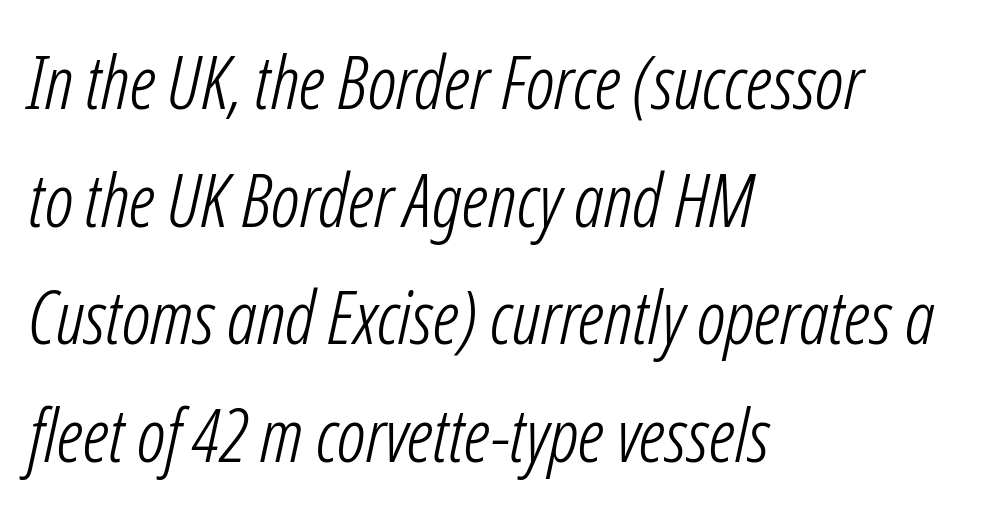
{"italic": "yes", "lean": "right", "slant_degrees": 12, "bold": "no", "weight": "light", "width": "condensed", "stroke_contrast": "low", "x_height": "medium", "monospaced": "no", "underline": "no", "align": "left", "line_spacing": "normal", "line_spacing_ratio": 1.59, "letter_spacing": "normal", "letter_spacing_em": 0.0, "glyph_px": 74}
